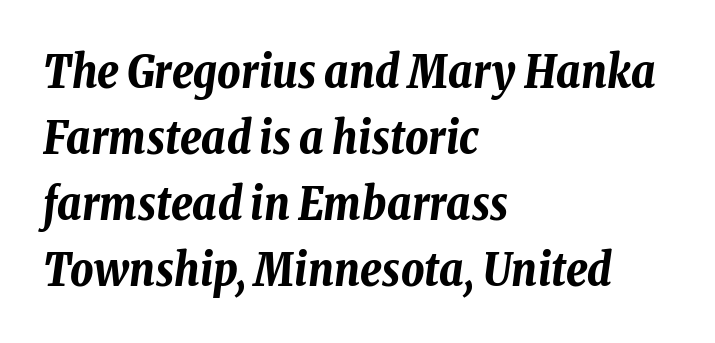
The specimen reads as italic at a glance. Heft: maximum for text — a bold. Is the letter spacing exaggerated? No — it looks like the ordinary default. Character widths vary here, with narrow letters taking less room than wide ones. Regarding leading, the lines here are spaced in the standard way.
